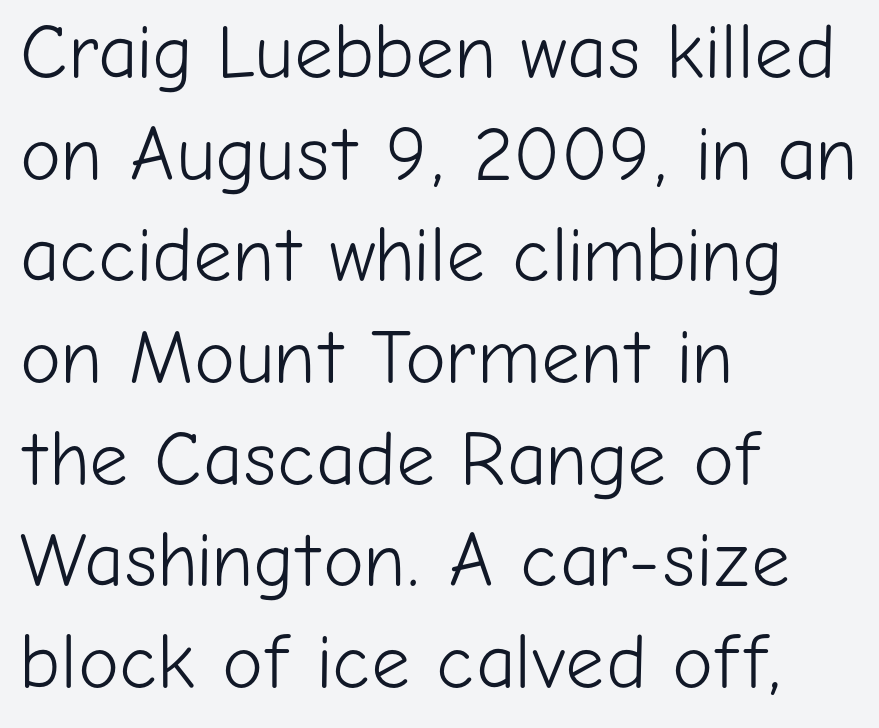
Q: Is the text bold? A: No.
Q: Is the text italic (slanted)? A: No, it is upright.
Q: Is the typeface a serif or a sans-serif typeface? A: Sans-serif.
Q: Is the text underlined? A: No.
Q: How is the paragraph aligned? A: Left-aligned.
Q: Is the spacing between letters normal or unusually wide? A: Normal.
Q: Is the spacing between lines tight, normal or loose? A: Normal.
Q: Width (condensed, normal, or wide)? A: Normal.
Q: Stroke contrast? A: Low.
Q: x-height? A: Medium.
Q: Monospaced? A: No.
